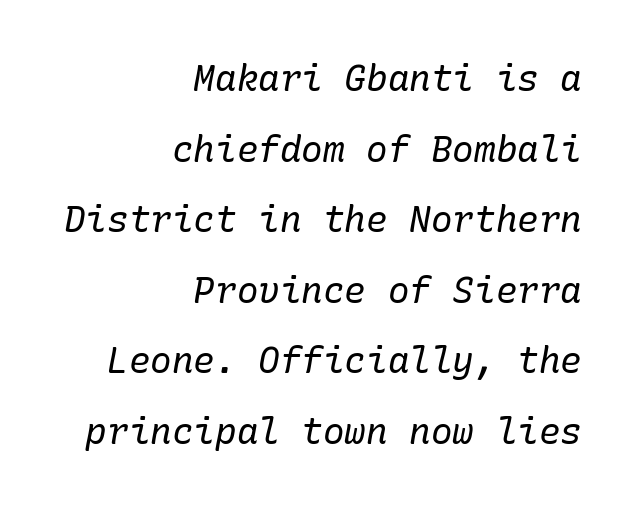
Q: Is the text bold? A: No.
Q: Is the text italic (slanted)? A: Yes, it leans right by about 10 degrees.
Q: Is the typeface a serif or a sans-serif typeface? A: Sans-serif.
Q: Is the text underlined? A: No.
Q: How is the paragraph aligned? A: Right-aligned.
Q: Is the spacing between letters normal or unusually wide? A: Normal.
Q: Is the spacing between lines tight, normal or loose? A: Loose.
Q: Width (condensed, normal, or wide)? A: Normal.
Q: Stroke contrast? A: Low.
Q: x-height? A: Medium.
